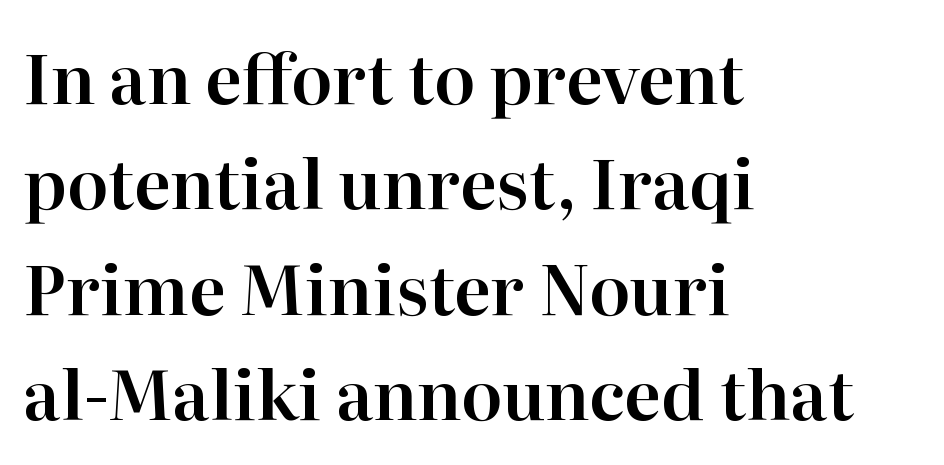
The lettering stays uniformly vertical, giving the passage a roman look. Any mark beneath the type? The region is blank. Stroke terminals: seriffed. Note the varied advance widths — an 'i' is clearly narrower than an 'm'.
